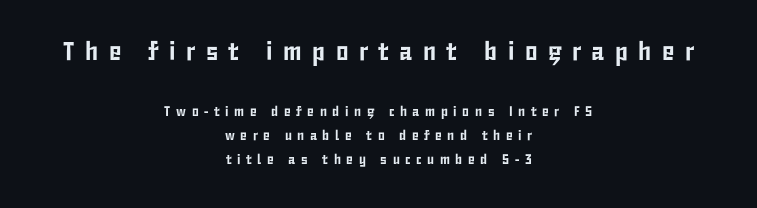
Q: Is the text italic (slanted)? A: No, it is upright.
Q: Is the text underlined? A: No.
Q: How is the paragraph aligned? A: Centered.
Q: Is the spacing between letters normal or unusually wide? A: Unusually wide.
Q: Which block of text is set in a larger size, the first (top) or the second (bottom)? A: The first (top) one.
